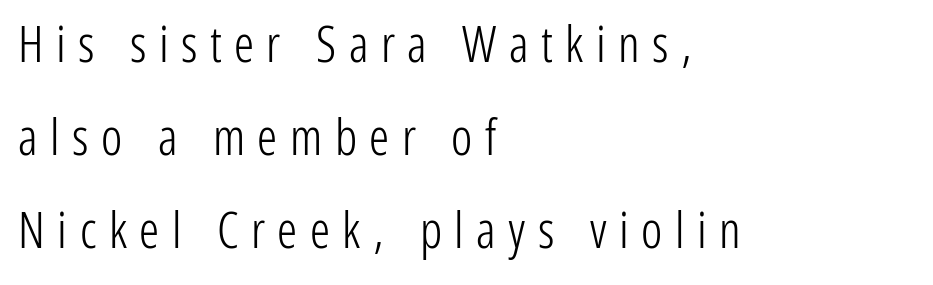
{"serif": "no", "italic": "no", "bold": "no", "weight": "light", "width": "condensed", "stroke_contrast": "low", "x_height": "medium", "monospaced": "no", "underline": "no", "align": "left", "line_spacing_ratio": 1.86, "letter_spacing": "wide", "letter_spacing_em": 0.25, "glyph_px": 50}
